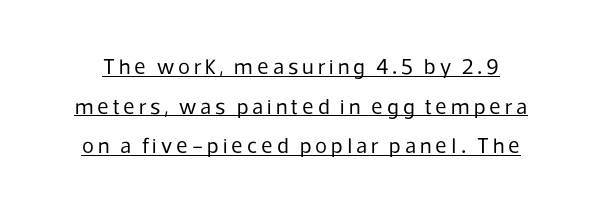
{"italic": "no", "bold": "no", "underline": "yes", "line_spacing_ratio": 1.8, "glyph_px": 22}
